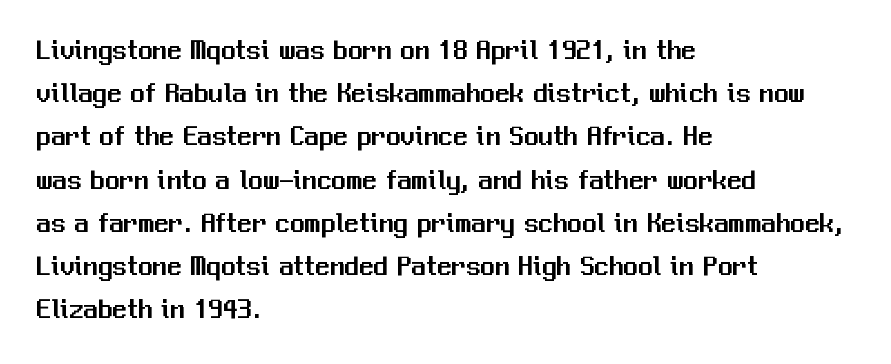
The lettering stays uniformly vertical, giving the passage a roman look. Looks like regular typesetting: each glyph gets only the width it needs. Has an underline been added? It has not. The font family rendered here belongs to the sans-serif group. In terms of letterspacing, this is plain default setting. Is there much room between lines? A standard amount, neither cramped nor airy.
